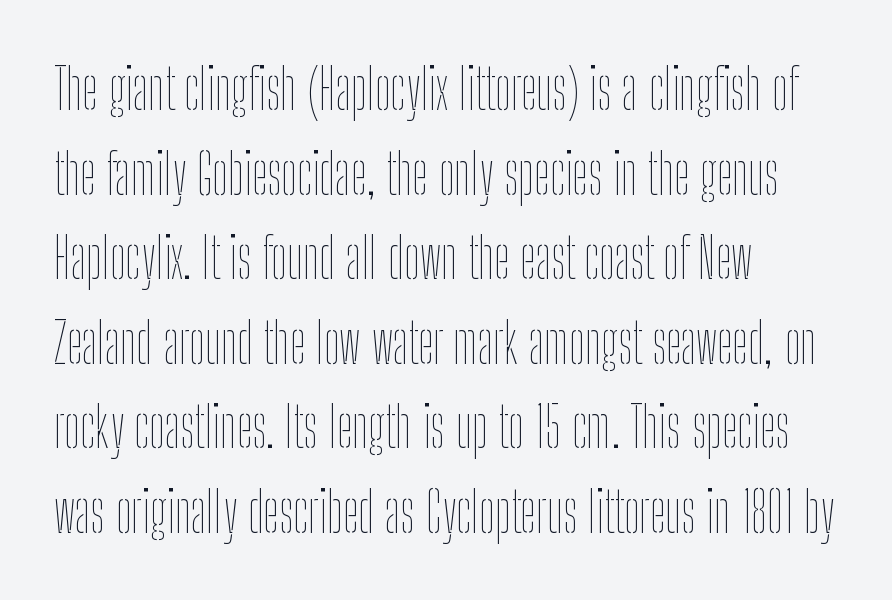
The image shows 56 px thin, condensed type, upright; set left-aligned, normal line spacing (1.51x), normal letter spacing, not underlined; low stroke contrast and a medium x-height.
